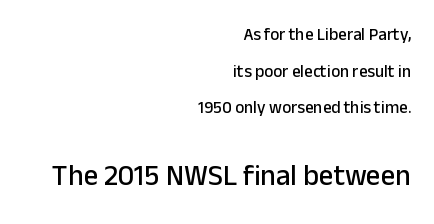
Q: Is the text italic (slanted)? A: No, it is upright.
Q: Is the typeface a serif or a sans-serif typeface? A: Sans-serif.
Q: Is the text underlined? A: No.
Q: How is the paragraph aligned? A: Right-aligned.
Q: Is the spacing between letters normal or unusually wide? A: Normal.
Q: Is the spacing between lines tight, normal or loose? A: Loose.
Q: Which block of text is set in a larger size, the first (top) or the second (bottom)? A: The second (bottom) one.
Q: Width (condensed, normal, or wide)? A: Normal.
Q: Stroke contrast? A: Low.
Q: x-height? A: Medium.
Q: Monospaced? A: No.
